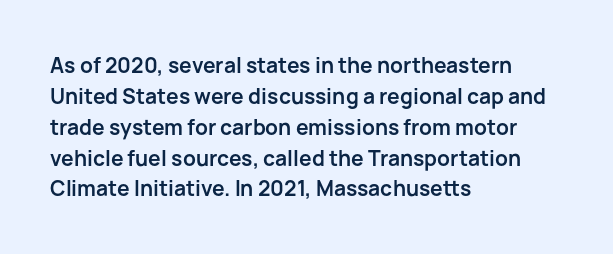
{"italic": "no", "bold": "yes", "underline": "no", "align": "left", "line_spacing": "normal", "line_spacing_ratio": 1.47, "letter_spacing": "normal", "letter_spacing_em": 0.0, "glyph_px": 21}
